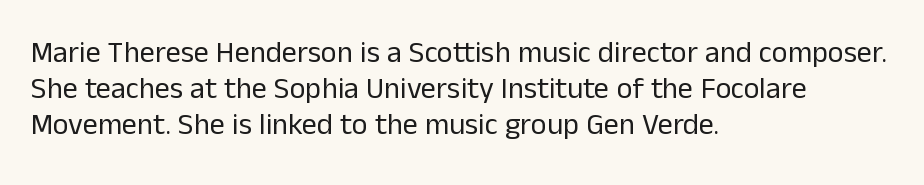
Q: Is the text bold? A: No.
Q: Is the text italic (slanted)? A: No, it is upright.
Q: Is the typeface a serif or a sans-serif typeface? A: Sans-serif.
Q: Is the text underlined? A: No.
Q: How is the paragraph aligned? A: Left-aligned.
Q: Is the spacing between letters normal or unusually wide? A: Normal.
Q: Width (condensed, normal, or wide)? A: Normal.
Q: Stroke contrast? A: Low.
Q: x-height? A: Medium.
Q: Monospaced? A: No.
